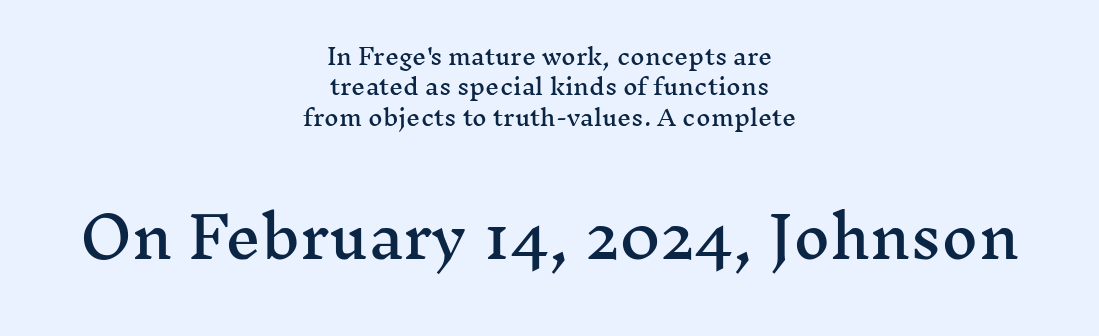
Q: Is the text italic (slanted)? A: No, it is upright.
Q: Is the typeface a serif or a sans-serif typeface? A: Serif.
Q: Is the text underlined? A: No.
Q: How is the paragraph aligned? A: Centered.
Q: Is the spacing between letters normal or unusually wide? A: Normal.
Q: Is the spacing between lines tight, normal or loose? A: Normal.
Q: Which block of text is set in a larger size, the first (top) or the second (bottom)? A: The second (bottom) one.
Q: Width (condensed, normal, or wide)? A: Wide.
Q: Stroke contrast? A: Medium.
Q: x-height? A: Medium.
Q: Monospaced? A: No.
